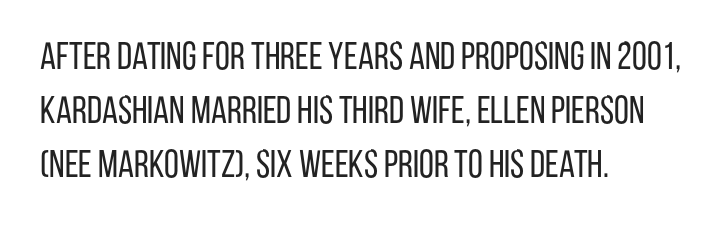
{"serif": "no", "italic": "no", "bold": "no", "weight": "regular", "width": "condensed", "stroke_contrast": "low", "x_height": "large", "monospaced": "no", "underline": "no", "align": "left", "line_spacing": "normal", "line_spacing_ratio": 1.42, "letter_spacing": "normal", "letter_spacing_em": 0.0, "glyph_px": 38}
